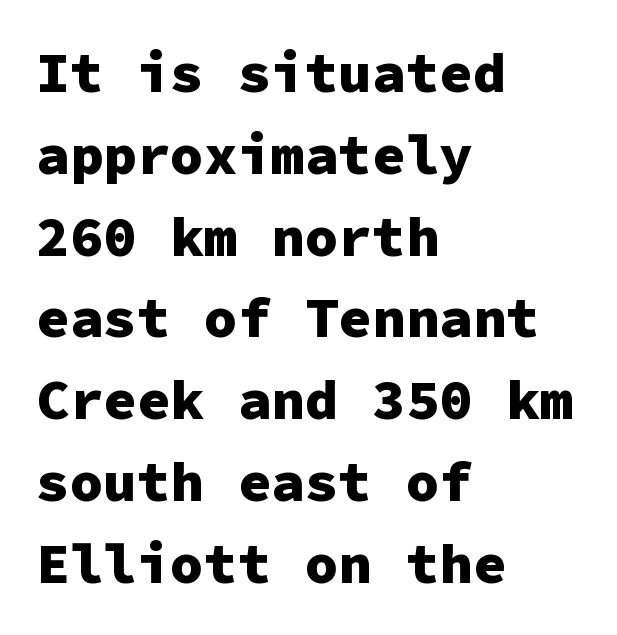
Q: Is the text bold? A: Yes.
Q: Is the text italic (slanted)? A: No, it is upright.
Q: Is the typeface a serif or a sans-serif typeface? A: Sans-serif.
Q: Is the text underlined? A: No.
Q: How is the paragraph aligned? A: Left-aligned.
Q: Is the spacing between letters normal or unusually wide? A: Normal.
Q: Is the spacing between lines tight, normal or loose? A: Normal.
Q: Width (condensed, normal, or wide)? A: Normal.
Q: Stroke contrast? A: Low.
Q: x-height? A: Medium.
Q: Monospaced? A: Yes.
